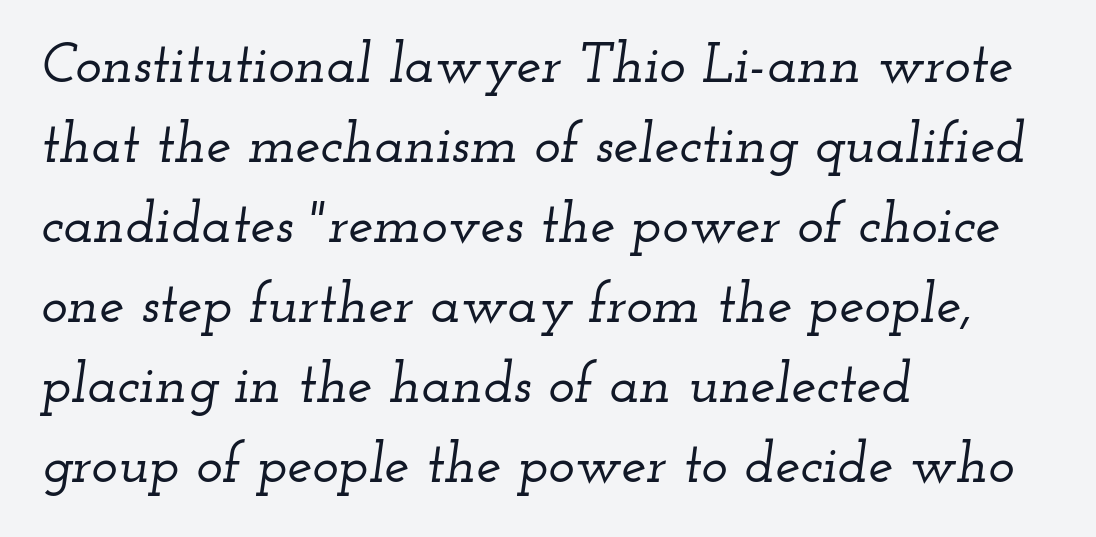
The image shows 56 px wide serif type, italic (leaning right); set left-aligned, normal line spacing (1.43x), normal letter spacing, not underlined; low stroke contrast and a small x-height.
